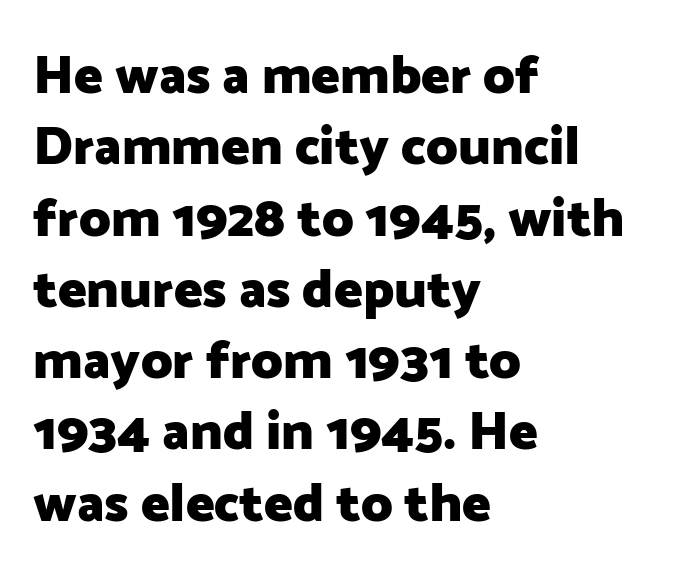
The image shows 54 px heavy sans-serif type, upright; set left-aligned, normal line spacing (1.32x), normal letter spacing, not underlined; low stroke contrast and a medium x-height.
